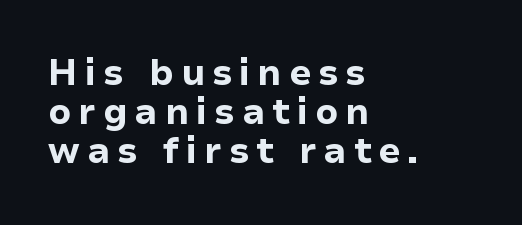
Q: Is the text bold? A: Yes.
Q: Is the text italic (slanted)? A: No, it is upright.
Q: Is the typeface a serif or a sans-serif typeface? A: Sans-serif.
Q: Is the text underlined? A: No.
Q: How is the paragraph aligned? A: Left-aligned.
Q: Is the spacing between letters normal or unusually wide? A: Unusually wide.
Q: Is the spacing between lines tight, normal or loose? A: Tight.
Q: Width (condensed, normal, or wide)? A: Normal.
Q: Stroke contrast? A: Low.
Q: x-height? A: Medium.
Q: Monospaced? A: No.
